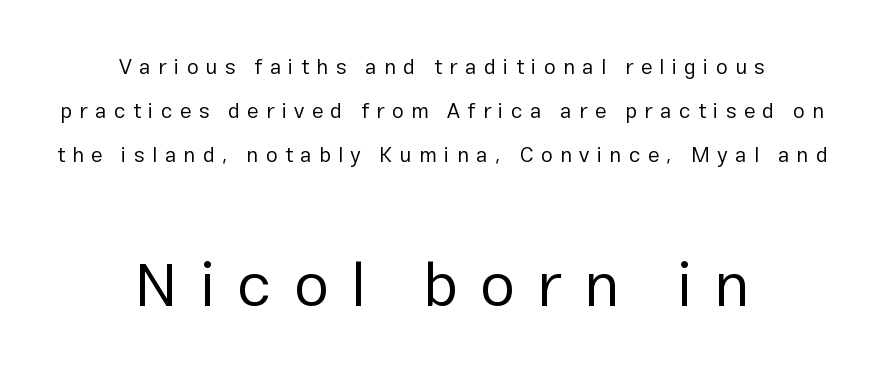
The image shows 63 px regular-weight sans-serif type, upright; set centered, loose line spacing (2.1x), unusually wide letter spacing (+0.35 em), not underlined; the second (bottom) block is 3.0x larger; low stroke contrast and a medium x-height.
